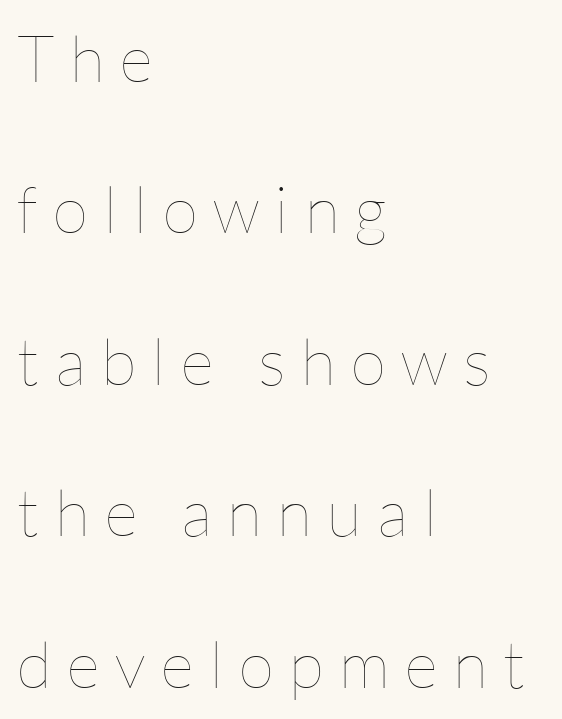
{"italic": "no", "bold": "no", "weight": "thin", "width": "normal", "stroke_contrast": "low", "x_height": "medium", "monospaced": "no", "underline": "no", "align": "left", "line_spacing": "loose", "line_spacing_ratio": 2.33, "letter_spacing": "wide", "letter_spacing_em": 0.24, "glyph_px": 65}
